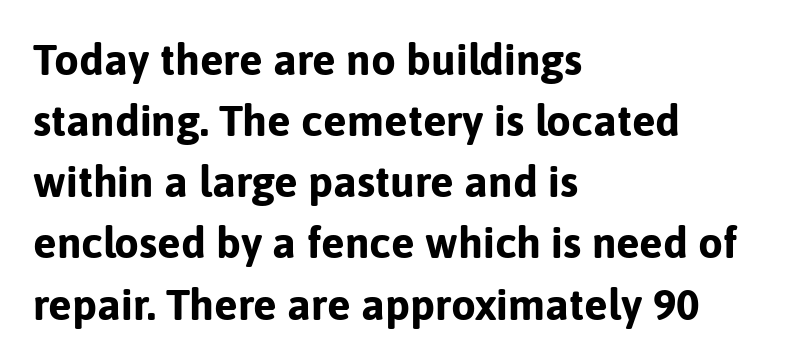
{"serif": "no", "italic": "no", "bold": "yes", "weight": "bold", "width": "normal", "stroke_contrast": "low", "x_height": "medium", "monospaced": "no", "underline": "no", "align": "left", "line_spacing": "normal", "line_spacing_ratio": 1.39, "letter_spacing": "normal", "letter_spacing_em": 0.0, "glyph_px": 44}
